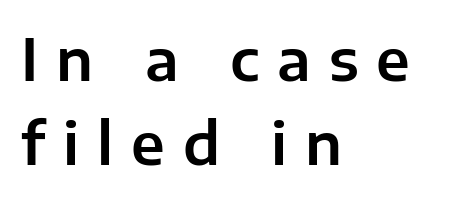
The image shows 58 px sans-serif type, upright; set left-aligned, normal line spacing (1.44x), unusually wide letter spacing (+0.31 em), not underlined; low stroke contrast and a medium x-height.
